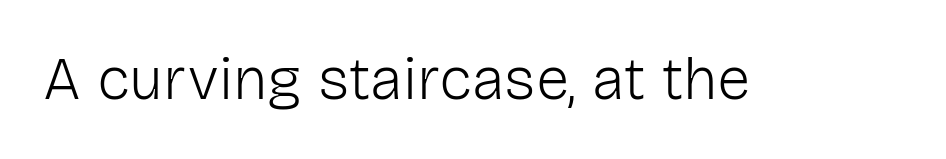
No extra ink here — the face is not bold. There is no visible air inserted between adjacent glyphs. The area under the type is left untouched. No feet cap the strokes, marking this as sans-serif type.
